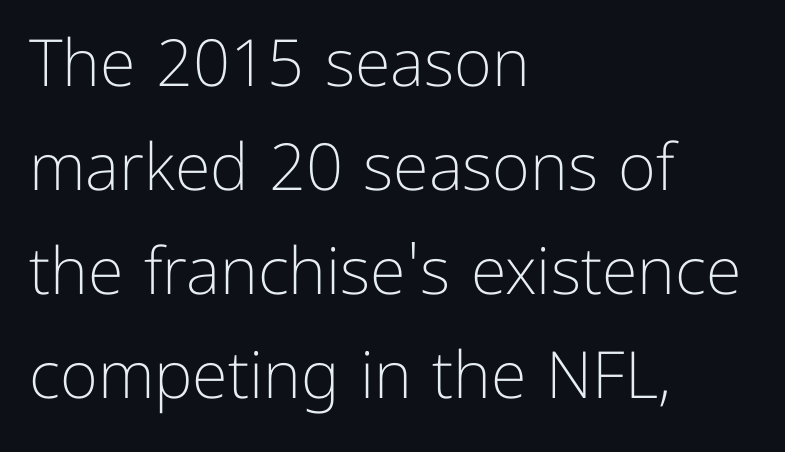
The image shows 65 px light sans-serif type, upright; set left-aligned, normal line spacing (1.6x), normal letter spacing, not underlined; low stroke contrast and a medium x-height.
